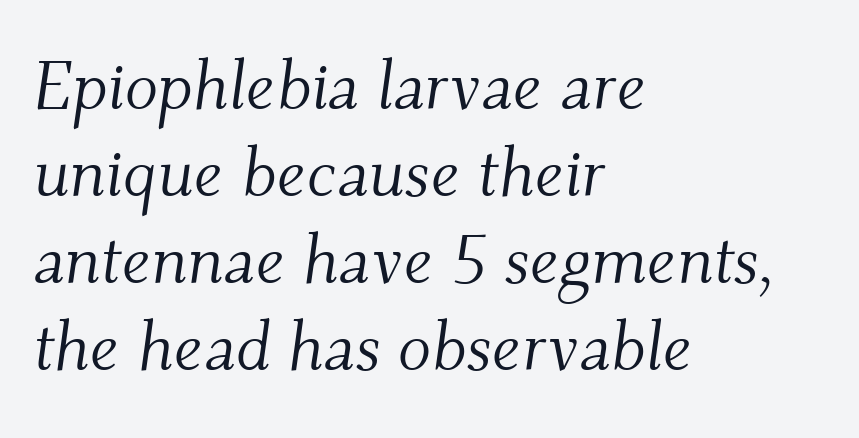
{"serif": "yes", "italic": "yes", "lean": "right", "slant_degrees": 9, "bold": "no", "weight": "light", "width": "normal", "stroke_contrast": "medium", "x_height": "small", "monospaced": "no", "underline": "no", "align": "left", "line_spacing": "normal", "line_spacing_ratio": 1.26, "letter_spacing": "normal", "letter_spacing_em": 0.0, "glyph_px": 69}
